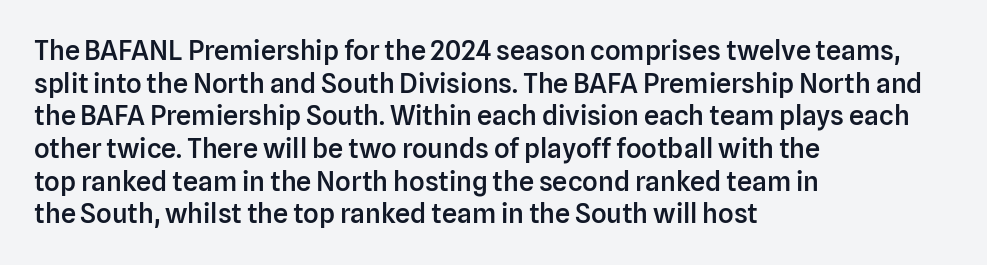
{"italic": "no", "bold": "semi", "underline": "no", "align": "left", "line_spacing_ratio": 1.21, "letter_spacing": "normal", "letter_spacing_em": 0.0, "glyph_px": 27}
